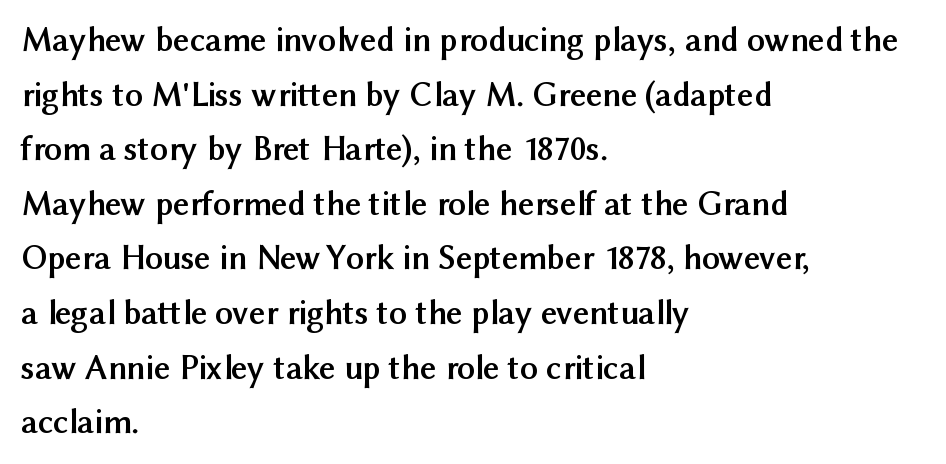
{"serif": "no", "italic": "no", "bold": "yes", "weight": "semibold", "width": "normal", "stroke_contrast": "medium", "x_height": "medium", "monospaced": "no", "underline": "no", "align": "left", "line_spacing": "normal", "line_spacing_ratio": 1.56, "letter_spacing": "normal", "letter_spacing_em": 0.0, "glyph_px": 35}
